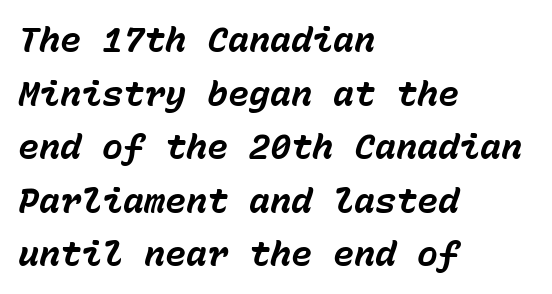
Q: Is the text bold? A: Yes.
Q: Is the text italic (slanted)? A: Yes, it leans right by about 15 degrees.
Q: Is the text underlined? A: No.
Q: How is the paragraph aligned? A: Left-aligned.
Q: Is the spacing between letters normal or unusually wide? A: Normal.
Q: Is the spacing between lines tight, normal or loose? A: Normal.
Q: Width (condensed, normal, or wide)? A: Normal.
Q: Stroke contrast? A: Low.
Q: x-height? A: Medium.
Q: Monospaced? A: Yes.
